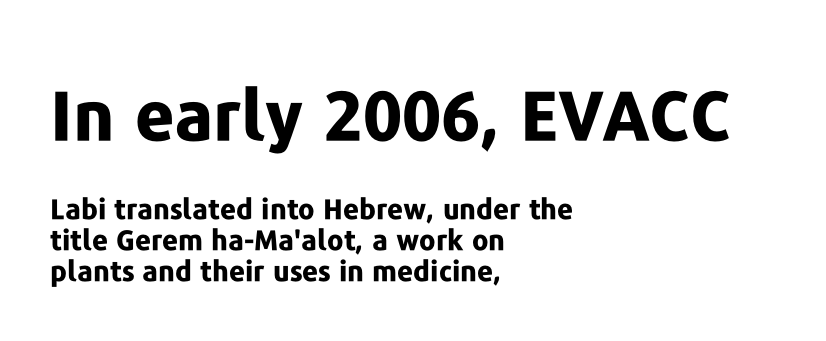
Q: Is the text bold? A: Yes.
Q: Is the text italic (slanted)? A: No, it is upright.
Q: Is the typeface a serif or a sans-serif typeface? A: Sans-serif.
Q: Is the text underlined? A: No.
Q: How is the paragraph aligned? A: Left-aligned.
Q: Is the spacing between letters normal or unusually wide? A: Normal.
Q: Is the spacing between lines tight, normal or loose? A: Tight.
Q: Which block of text is set in a larger size, the first (top) or the second (bottom)? A: The first (top) one.
Q: Width (condensed, normal, or wide)? A: Normal.
Q: Stroke contrast? A: Low.
Q: x-height? A: Medium.
Q: Monospaced? A: No.
